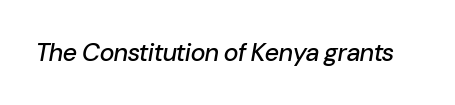
Characters follow at the spacing the type designer built in. Descender tails drop into unmarked territory. The axis of the letterforms is tilted away from vertical.
